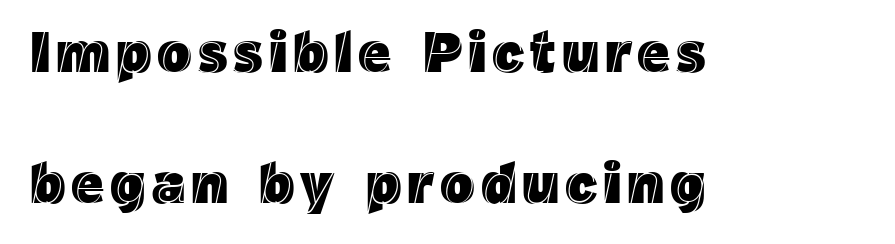
Q: Is the text italic (slanted)? A: No, it is upright.
Q: Is the text underlined? A: No.
Q: How is the paragraph aligned? A: Left-aligned.
Q: Is the spacing between lines tight, normal or loose? A: Loose.
Q: Width (condensed, normal, or wide)? A: Normal.
Q: x-height? A: Medium.
Q: Monospaced? A: No.
